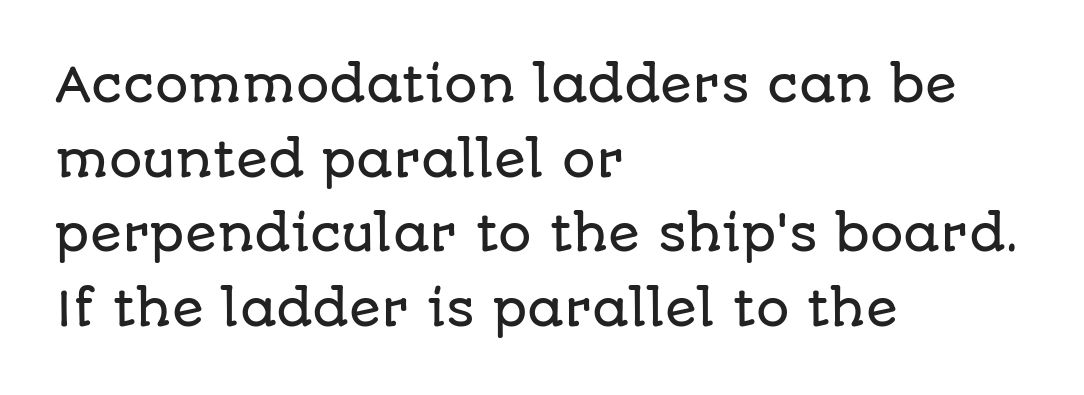
{"serif": "no", "italic": "no", "width": "normal", "stroke_contrast": "low", "x_height": "large", "monospaced": "no", "underline": "no", "align": "left", "line_spacing": "normal", "line_spacing_ratio": 1.59, "letter_spacing": "normal", "letter_spacing_em": 0.0, "glyph_px": 47}
